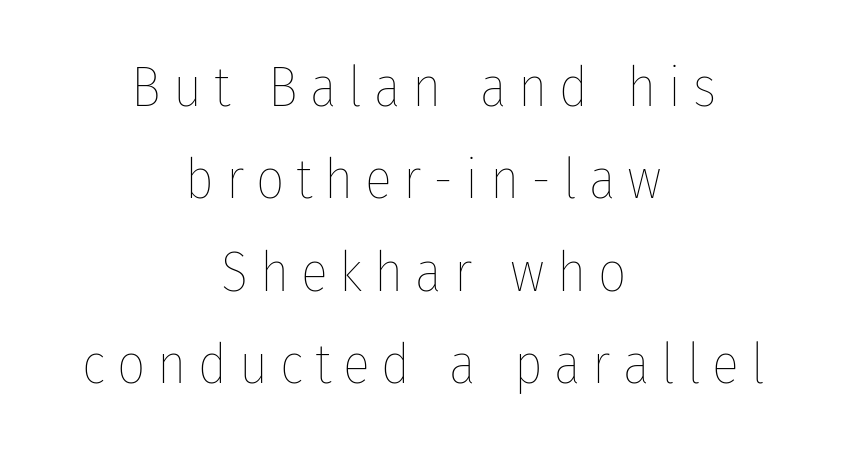
The image shows 56 px thin, condensed type, upright; set centered, normal line spacing (1.65x), unusually wide letter spacing (+0.21 em), not underlined; low stroke contrast and a medium x-height.
